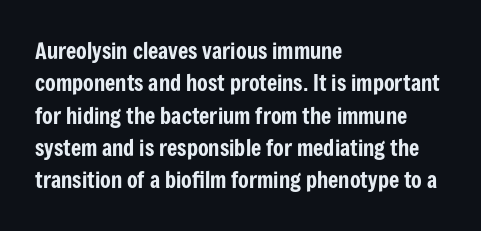
{"italic": "no", "underline": "no", "align": "left", "line_spacing": "normal", "line_spacing_ratio": 1.47, "letter_spacing": "normal", "letter_spacing_em": 0.0, "glyph_px": 22}
